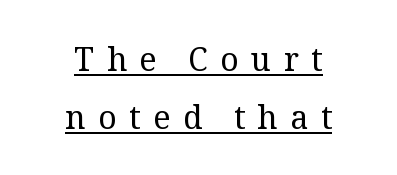
The passage shown is typeset with a serif family. The whitespace from short lines is split evenly between both sides. The tracking jumps out immediately: characters are airy and widely separated. The specimen includes a rule beneath the text block's lines. The weight tops out at a normal text grade.
